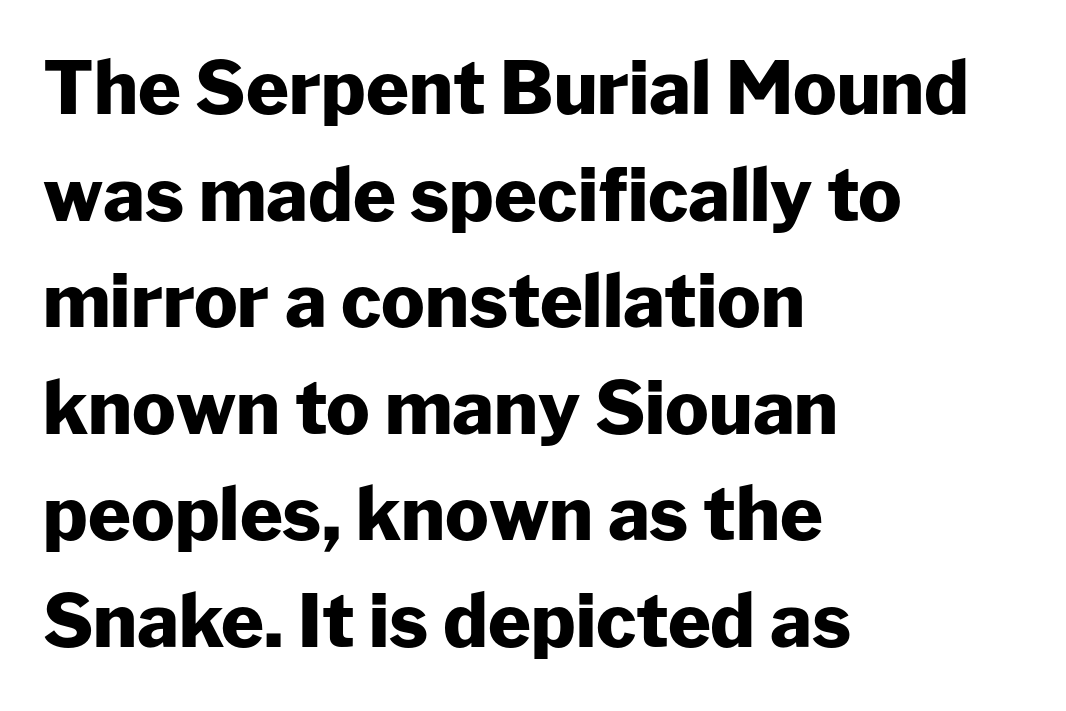
The image shows 73 px heavy sans-serif type, upright; set left-aligned, normal line spacing (1.46x), normal letter spacing, not underlined; low stroke contrast and a medium x-height.
